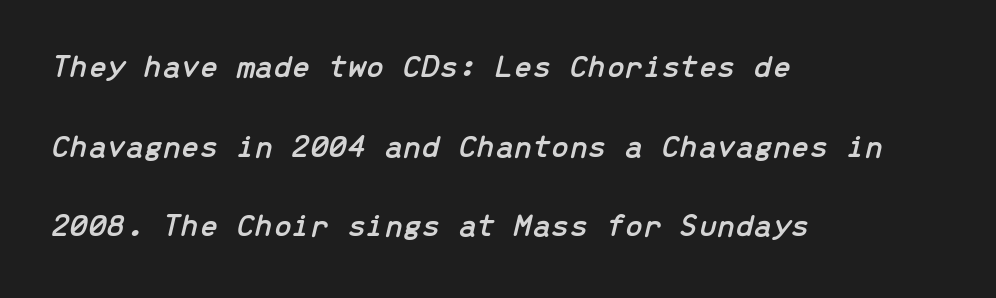
Q: Is the text italic (slanted)? A: Yes, it leans right by about 13 degrees.
Q: Is the text underlined? A: No.
Q: How is the paragraph aligned? A: Left-aligned.
Q: Is the spacing between letters normal or unusually wide? A: Normal.
Q: Is the spacing between lines tight, normal or loose? A: Loose.
Q: Width (condensed, normal, or wide)? A: Normal.
Q: Stroke contrast? A: Low.
Q: x-height? A: Medium.
Q: Monospaced? A: Yes.
